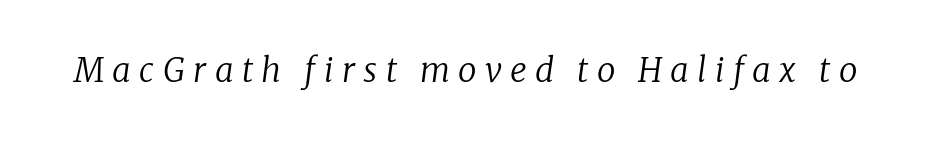
Q: Is the text bold? A: No.
Q: Is the text italic (slanted)? A: Yes, it leans right by about 8 degrees.
Q: Is the typeface a serif or a sans-serif typeface? A: Serif.
Q: Is the text underlined? A: No.
Q: Is the spacing between letters normal or unusually wide? A: Unusually wide.
Q: Width (condensed, normal, or wide)? A: Normal.
Q: Stroke contrast? A: Low.
Q: x-height? A: Medium.
Q: Monospaced? A: No.
